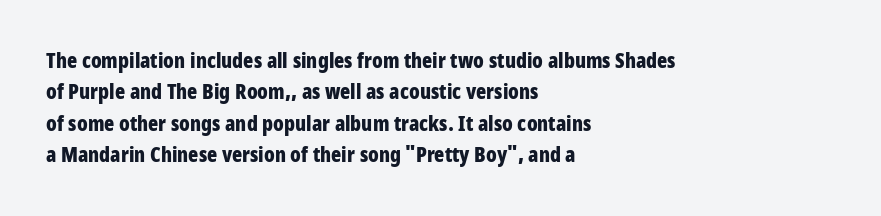
The passage shown is emphatically bold. The specimen reads as upright at a glance. Alignment: flush left. What stands out about the letter spacing? Nothing — it is the standard amount. The block of text has a typical density, with ordinary space between rows. The words here are not underlined.
